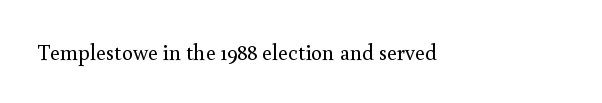
The image shows 22 px text type, upright; set normal letter spacing, not underlined.
